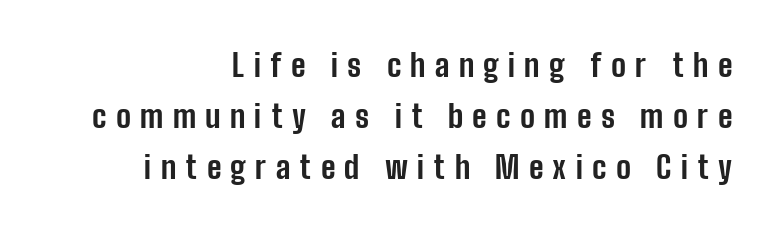
The image shows 31 px bold, condensed sans-serif type, upright; set right-aligned, normal line spacing (1.64x), unusually wide letter spacing (+0.3 em), not underlined; low stroke contrast and a medium x-height.
